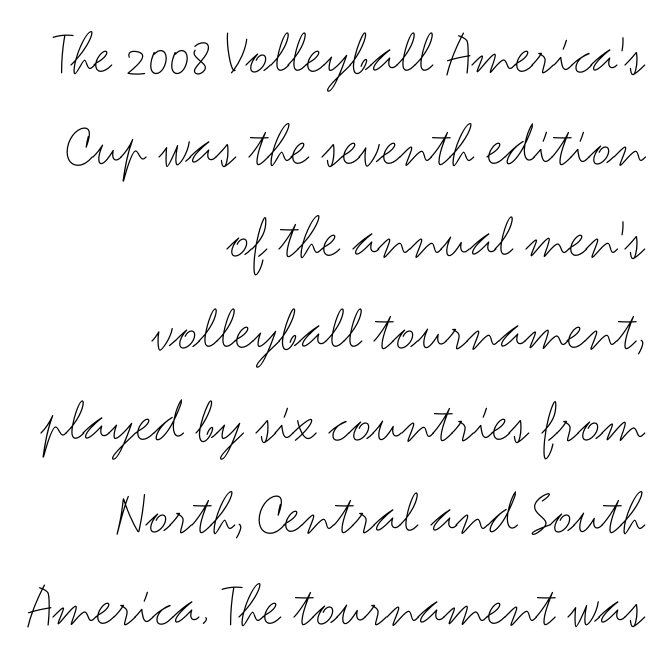
{"serif": "no", "bold": "no", "weight": "thin", "width": "wide", "stroke_contrast": "medium", "x_height": "small", "monospaced": "no", "underline": "no", "align": "right", "line_spacing": "normal", "line_spacing_ratio": 1.46, "letter_spacing": "normal", "letter_spacing_em": 0.0, "glyph_px": 63}
